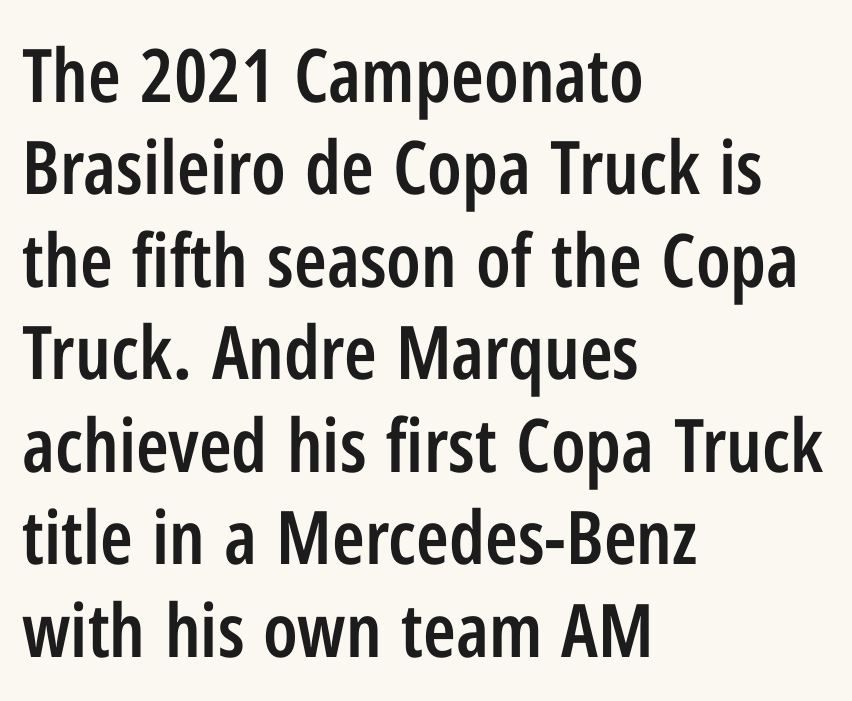
The image shows 74 px semibold, condensed sans-serif type, upright; set left-aligned, normal line spacing (1.25x), normal letter spacing, not underlined; low stroke contrast and a medium x-height.
